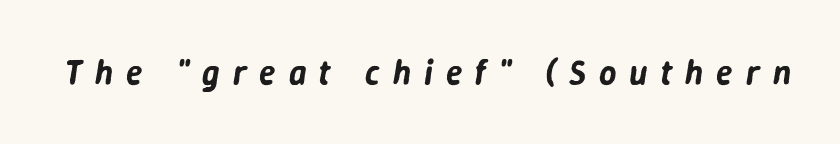
Yep, that's italic — everything's leaning. A bare baseline throughout the passage. The gaps between neighbouring characters are conspicuously large. Proportional: the letters do not fall into vertical columns.
